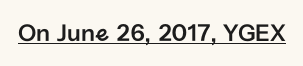
{"italic": "no", "underline": "yes", "letter_spacing": "normal", "letter_spacing_em": 0.0, "glyph_px": 25}
